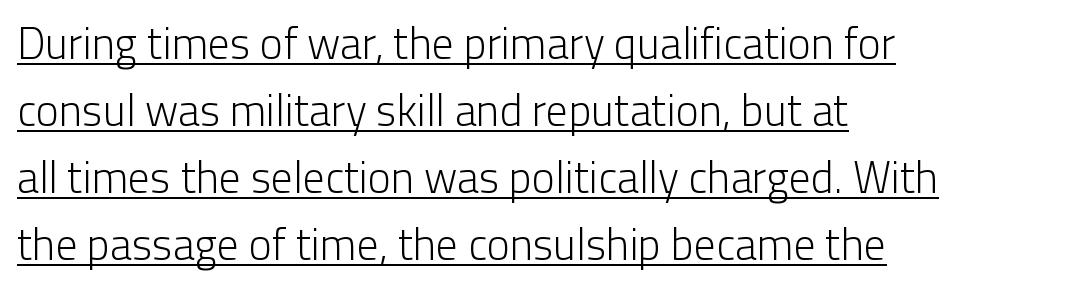
Q: Is the text bold? A: No.
Q: Is the text italic (slanted)? A: No, it is upright.
Q: Is the typeface a serif or a sans-serif typeface? A: Sans-serif.
Q: Is the text underlined? A: Yes.
Q: How is the paragraph aligned? A: Left-aligned.
Q: Is the spacing between letters normal or unusually wide? A: Normal.
Q: Is the spacing between lines tight, normal or loose? A: Normal.
Q: Width (condensed, normal, or wide)? A: Normal.
Q: Stroke contrast? A: Low.
Q: x-height? A: Medium.
Q: Monospaced? A: No.
